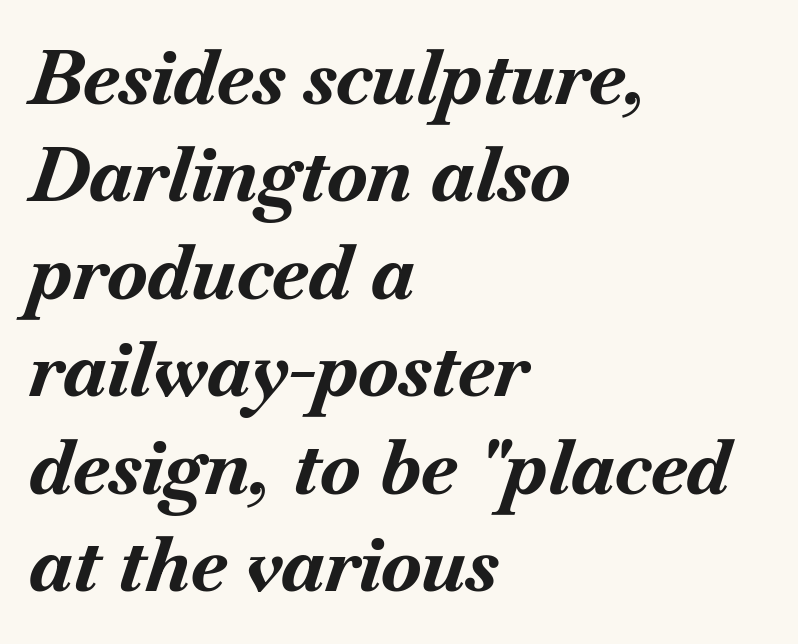
Heft: maximum for text — a bold. A typesetter would call this zero additional tracking. Baseline-to-baseline distance is the conventional proportion of letter height. The text carries the slant typical of an italic or oblique font.
